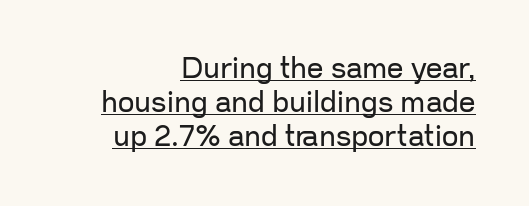
Q: Is the text bold? A: No.
Q: Is the text italic (slanted)? A: No, it is upright.
Q: Is the typeface a serif or a sans-serif typeface? A: Sans-serif.
Q: Is the text underlined? A: Yes.
Q: How is the paragraph aligned? A: Right-aligned.
Q: Is the spacing between letters normal or unusually wide? A: Normal.
Q: Width (condensed, normal, or wide)? A: Normal.
Q: Stroke contrast? A: Low.
Q: x-height? A: Medium.
Q: Monospaced? A: No.
